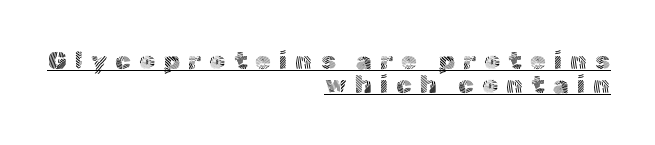
{"italic": "no", "bold": "no", "underline": "yes", "align": "right", "line_spacing": "tight", "line_spacing_ratio": 0.96, "letter_spacing": "wide", "letter_spacing_em": 0.33, "glyph_px": 25}
